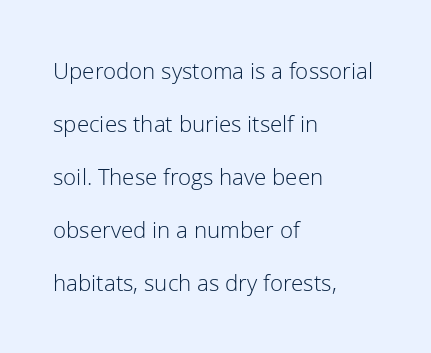
{"italic": "no", "bold": "no", "underline": "no", "align": "left", "line_spacing": "loose", "line_spacing_ratio": 2.21, "letter_spacing": "normal", "letter_spacing_em": 0.0, "glyph_px": 24}
